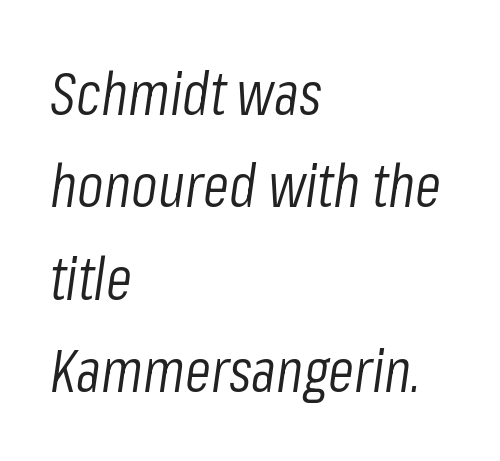
If you measured baseline to baseline, you'd find a middling distance. Nothing heavy about these letters — not bold at all. Just letters on the line, the space beneath them empty. A student would call this left alignment; a typographer would say flush left, rag right.
